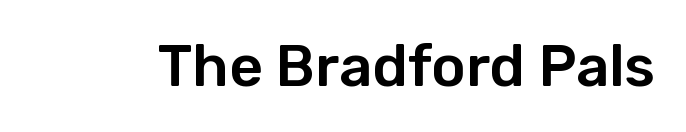
Q: Is the text italic (slanted)? A: No, it is upright.
Q: Is the typeface a serif or a sans-serif typeface? A: Sans-serif.
Q: Is the text underlined? A: No.
Q: Is the spacing between letters normal or unusually wide? A: Normal.
Q: Width (condensed, normal, or wide)? A: Normal.
Q: Stroke contrast? A: Low.
Q: x-height? A: Medium.
Q: Monospaced? A: No.
